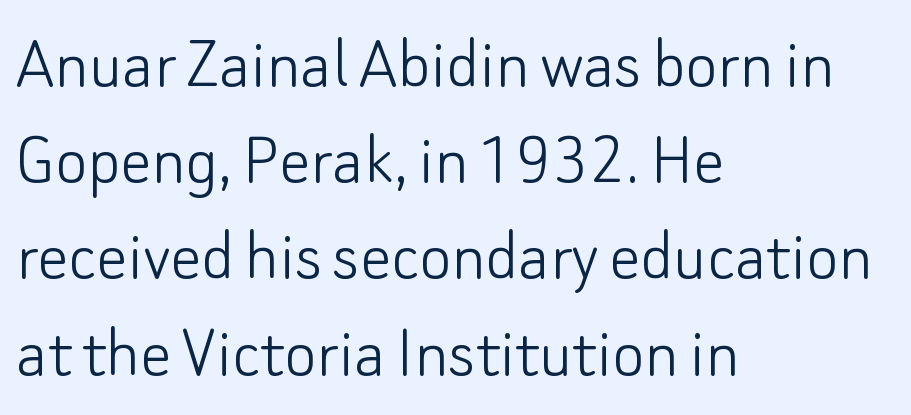
The image shows 77 px light sans-serif type, upright; set left-aligned, normal line spacing (1.25x), normal letter spacing, not underlined; low stroke contrast and a small x-height.
